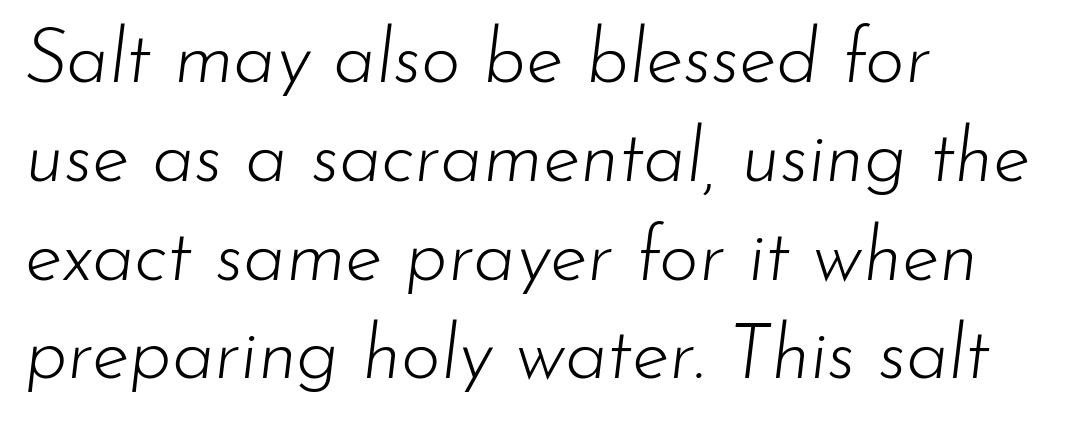
Short note: letters normally spaced. The weight would be labelled regular, book, light, or lighter still. This sample uses an oblique cut, with every glyph tilted off the vertical. Leading: standard. Which margin do the lines hug? The left one — the right edge is uneven. Nobody drew a line under any word here.
